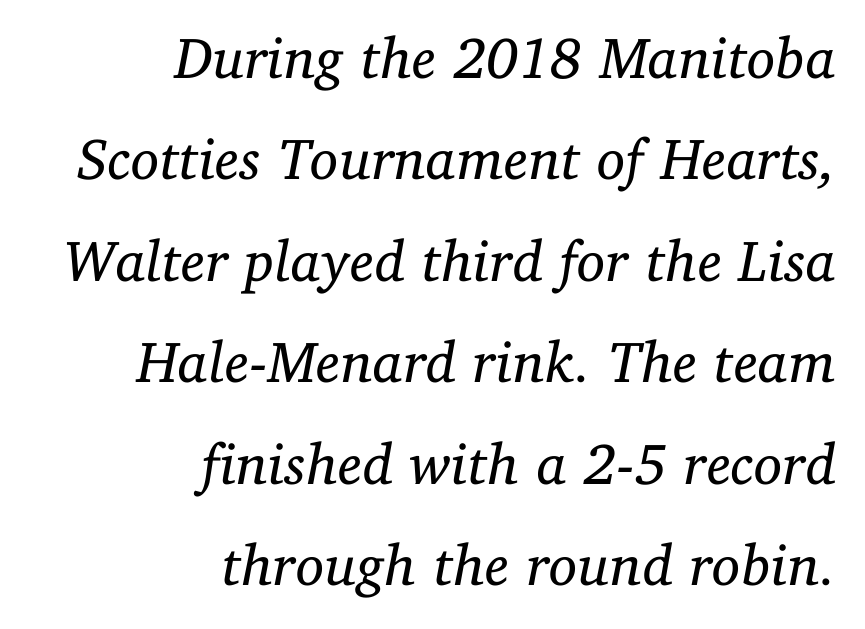
{"serif": "yes", "italic": "yes", "lean": "right", "slant_degrees": 11, "bold": "no", "weight": "regular", "width": "normal", "stroke_contrast": "low", "x_height": "medium", "monospaced": "no", "underline": "no", "align": "right", "line_spacing_ratio": 1.75, "letter_spacing": "normal", "letter_spacing_em": 0.0, "glyph_px": 58}
